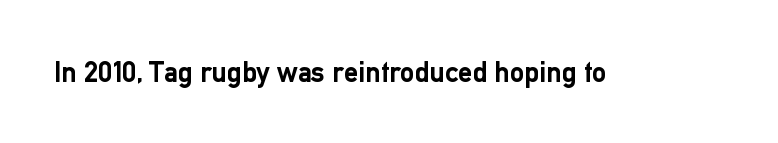
The image shows 29 px semibold sans-serif type, upright; set normal letter spacing, not underlined; low stroke contrast and a medium x-height.
